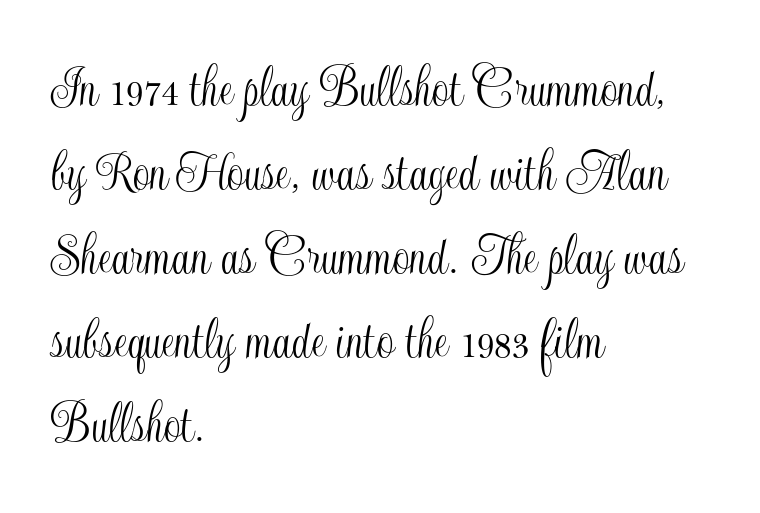
{"width": "condensed", "x_height": "small", "monospaced": "no", "underline": "no", "align": "left", "line_spacing": "normal", "line_spacing_ratio": 1.4, "letter_spacing": "normal", "letter_spacing_em": 0.0, "glyph_px": 60}
